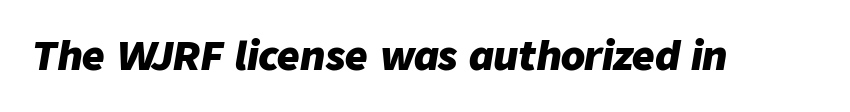
Is the letter spacing exaggerated? No — it looks like the ordinary default. Looks like regular typesetting: each glyph gets only the width it needs. The text carries the slant typical of an italic or oblique font. As a designer I'd log this as weight 700, bold. Each row of text sits above clean, open space.
